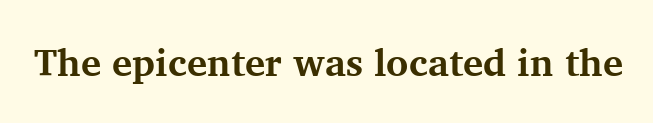
{"serif": "yes", "italic": "no", "bold": "yes", "weight": "bold", "width": "normal", "stroke_contrast": "medium", "x_height": "medium", "monospaced": "no", "underline": "no", "letter_spacing": "normal", "letter_spacing_em": 0.0, "glyph_px": 38}
